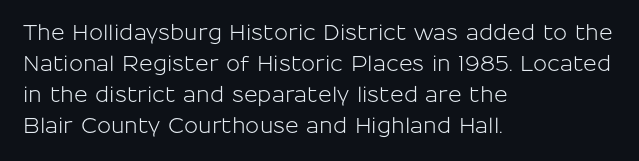
{"italic": "no", "underline": "no", "align": "left", "line_spacing": "normal", "line_spacing_ratio": 1.47, "letter_spacing": "normal", "letter_spacing_em": 0.0, "glyph_px": 21}
